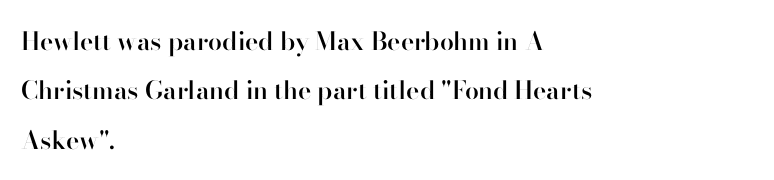
The baseline area is clear. The compositor pushed each line to the left boundary. The lettering stays uniformly vertical, giving the passage a roman look. The letters are semibold — heavier than regular but short of a full bold. Standard letterfit; no display-style spreading of the glyphs. One glance says open: line gaps are wider than usual.
